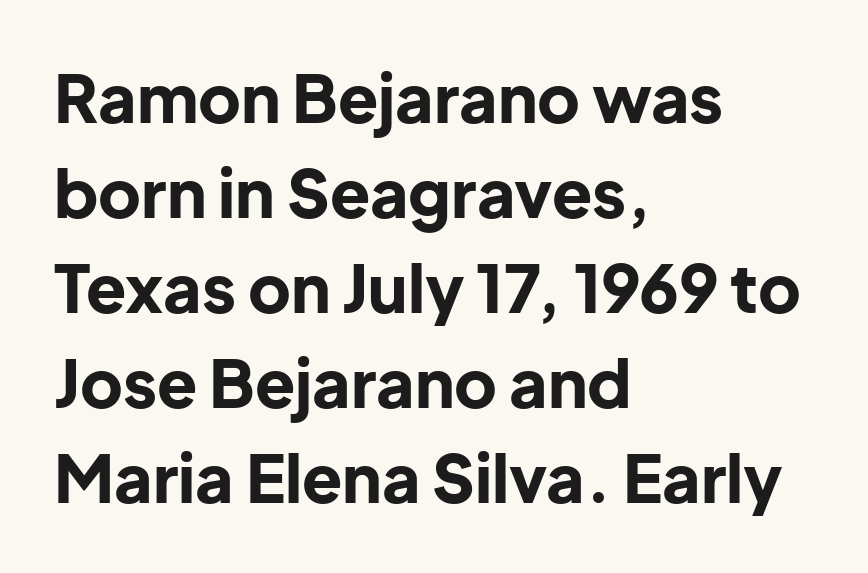
Q: Is the text bold? A: Yes.
Q: Is the text italic (slanted)? A: No, it is upright.
Q: Is the typeface a serif or a sans-serif typeface? A: Sans-serif.
Q: Is the text underlined? A: No.
Q: How is the paragraph aligned? A: Left-aligned.
Q: Is the spacing between letters normal or unusually wide? A: Normal.
Q: Is the spacing between lines tight, normal or loose? A: Normal.
Q: Width (condensed, normal, or wide)? A: Normal.
Q: Stroke contrast? A: Low.
Q: x-height? A: Medium.
Q: Monospaced? A: No.
